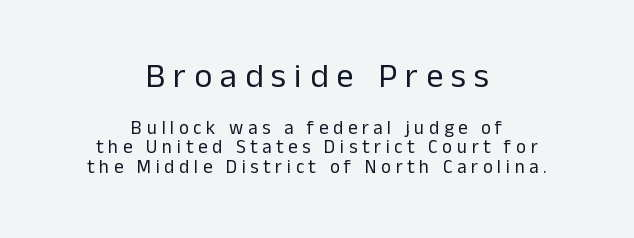
Q: Is the text bold? A: No.
Q: Is the text italic (slanted)? A: No, it is upright.
Q: Is the typeface a serif or a sans-serif typeface? A: Sans-serif.
Q: Is the text underlined? A: No.
Q: How is the paragraph aligned? A: Centered.
Q: Is the spacing between letters normal or unusually wide? A: Unusually wide.
Q: Is the spacing between lines tight, normal or loose? A: Tight.
Q: Which block of text is set in a larger size, the first (top) or the second (bottom)? A: The first (top) one.
Q: Width (condensed, normal, or wide)? A: Normal.
Q: Stroke contrast? A: Low.
Q: x-height? A: Medium.
Q: Monospaced? A: No.
